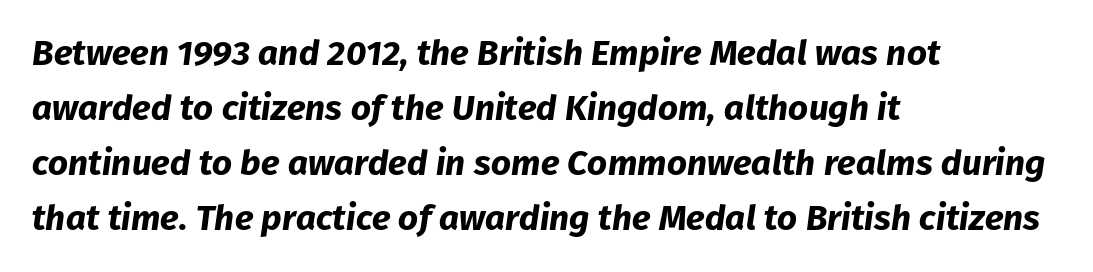
The image shows 35 px bold type, italic (leaning right); set left-aligned, normal line spacing (1.57x), normal letter spacing, not underlined; low stroke contrast and a medium x-height.
